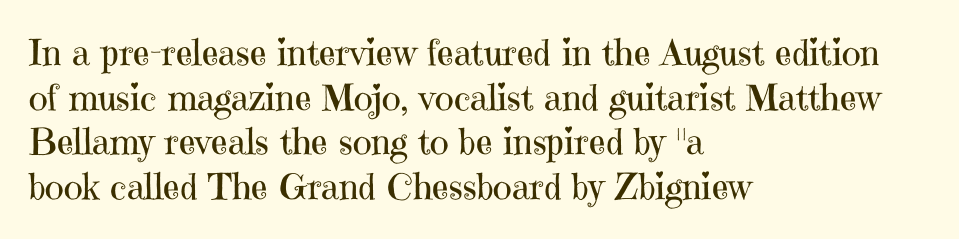
Q: Is the text bold? A: No.
Q: Is the text italic (slanted)? A: No, it is upright.
Q: Is the typeface a serif or a sans-serif typeface? A: Serif.
Q: Is the text underlined? A: No.
Q: How is the paragraph aligned? A: Left-aligned.
Q: Is the spacing between letters normal or unusually wide? A: Normal.
Q: Width (condensed, normal, or wide)? A: Normal.
Q: Stroke contrast? A: High.
Q: x-height? A: Medium.
Q: Monospaced? A: No.
